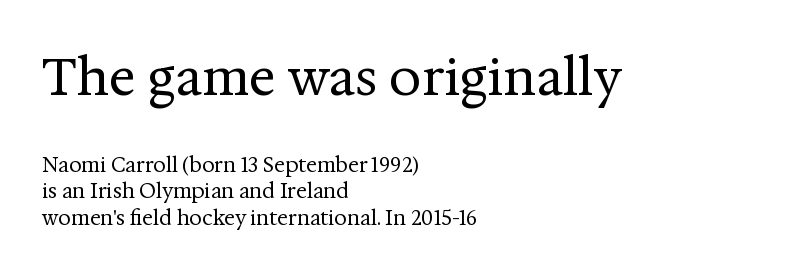
Q: Is the text bold? A: No.
Q: Is the text italic (slanted)? A: No, it is upright.
Q: Is the typeface a serif or a sans-serif typeface? A: Serif.
Q: Is the text underlined? A: No.
Q: How is the paragraph aligned? A: Left-aligned.
Q: Is the spacing between letters normal or unusually wide? A: Normal.
Q: Is the spacing between lines tight, normal or loose? A: Normal.
Q: Which block of text is set in a larger size, the first (top) or the second (bottom)? A: The first (top) one.
Q: Width (condensed, normal, or wide)? A: Normal.
Q: Stroke contrast? A: Medium.
Q: x-height? A: Medium.
Q: Monospaced? A: No.
